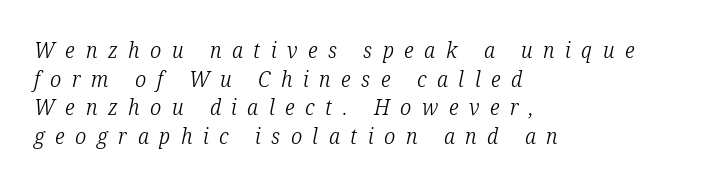
{"italic": "yes", "lean": "right", "slant_degrees": 12, "bold": "no", "underline": "no", "align": "left", "line_spacing": "normal", "line_spacing_ratio": 1.3, "letter_spacing": "wide", "letter_spacing_em": 0.48, "glyph_px": 22}
